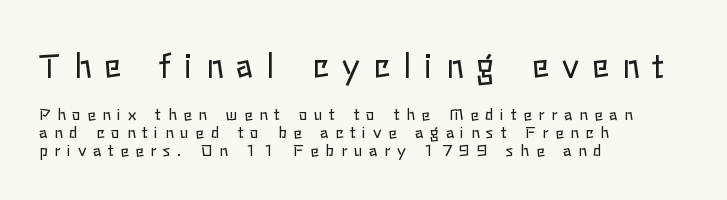
Q: Is the text bold? A: No.
Q: Is the text italic (slanted)? A: No, it is upright.
Q: Is the text underlined? A: No.
Q: How is the paragraph aligned? A: Left-aligned.
Q: Is the spacing between letters normal or unusually wide? A: Unusually wide.
Q: Is the spacing between lines tight, normal or loose? A: Tight.
Q: Which block of text is set in a larger size, the first (top) or the second (bottom)? A: The first (top) one.
Q: Width (condensed, normal, or wide)? A: Normal.
Q: Stroke contrast? A: Low.
Q: x-height? A: Medium.
Q: Monospaced? A: No.
